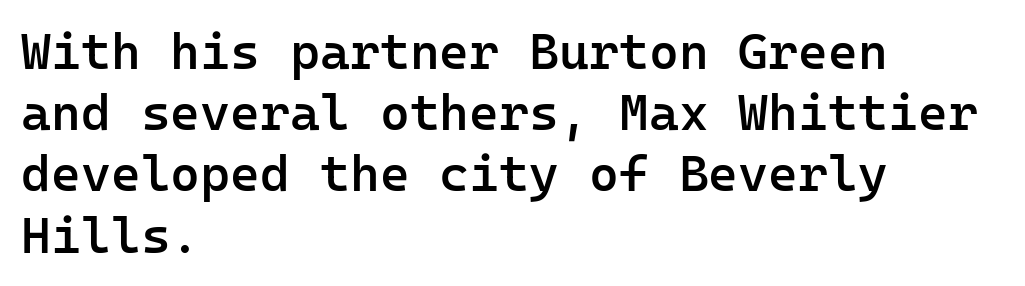
{"serif": "no", "italic": "no", "bold": "semi", "weight": "semibold", "width": "normal", "stroke_contrast": "low", "x_height": "medium", "monospaced": "yes", "underline": "no", "align": "left", "line_spacing_ratio": 1.2, "letter_spacing": "normal", "letter_spacing_em": 0.0, "glyph_px": 51}
